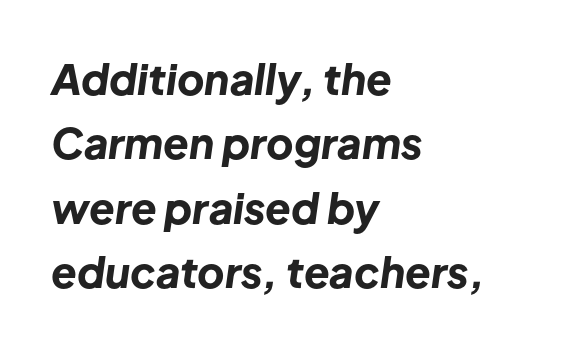
Q: Is the text bold? A: Yes.
Q: Is the text italic (slanted)? A: Yes, it leans right by about 8 degrees.
Q: Is the text underlined? A: No.
Q: How is the paragraph aligned? A: Left-aligned.
Q: Is the spacing between letters normal or unusually wide? A: Normal.
Q: Is the spacing between lines tight, normal or loose? A: Normal.
Q: Width (condensed, normal, or wide)? A: Normal.
Q: Stroke contrast? A: Low.
Q: x-height? A: Medium.
Q: Monospaced? A: No.
